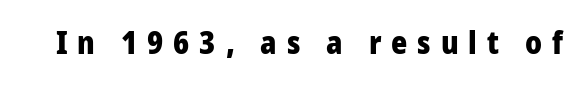
The image shows 31 px heavy sans-serif type, upright; set unusually wide letter spacing (+0.32 em), not underlined; low stroke contrast and a medium x-height.
